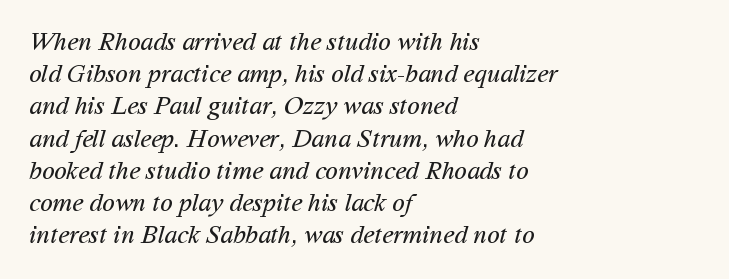
{"bold": "no", "underline": "no", "align": "left", "line_spacing_ratio": 1.24, "letter_spacing": "normal", "letter_spacing_em": 0.0, "glyph_px": 26}
